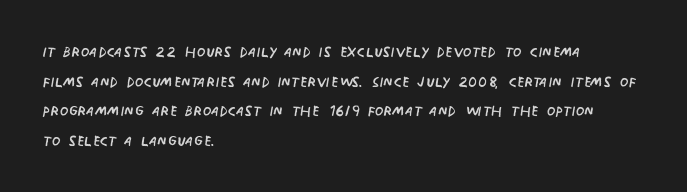
The image shows 20 px text type; set left-aligned, normal line spacing (1.48x), normal letter spacing, not underlined.
